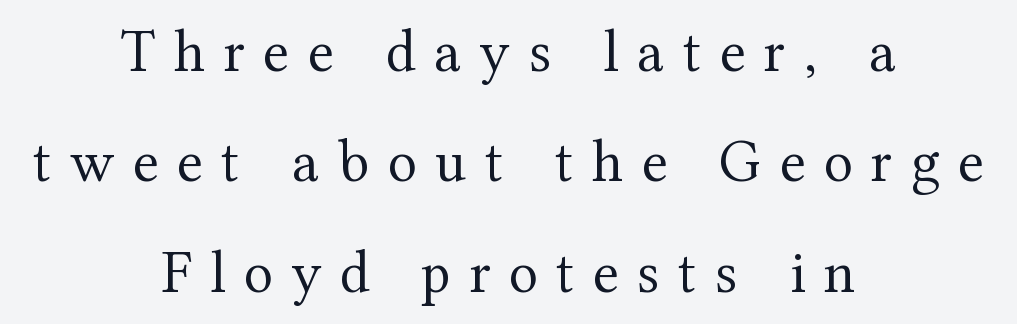
Q: Is the text bold? A: No.
Q: Is the text italic (slanted)? A: No, it is upright.
Q: Is the typeface a serif or a sans-serif typeface? A: Serif.
Q: Is the text underlined? A: No.
Q: How is the paragraph aligned? A: Centered.
Q: Is the spacing between letters normal or unusually wide? A: Unusually wide.
Q: Width (condensed, normal, or wide)? A: Normal.
Q: Stroke contrast? A: Medium.
Q: x-height? A: Medium.
Q: Monospaced? A: No.
